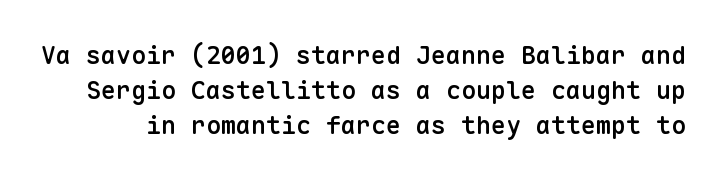
Ascenders rise straight up at ninety degrees. Glance below the letters and you will spot only blank space. Compared with an ordinary text face, these strokes are moderately heavier — a semibold. Look at the tracking — it's just the regular setting, nothing added. The block of text has a typical density, with ordinary space between rows.
